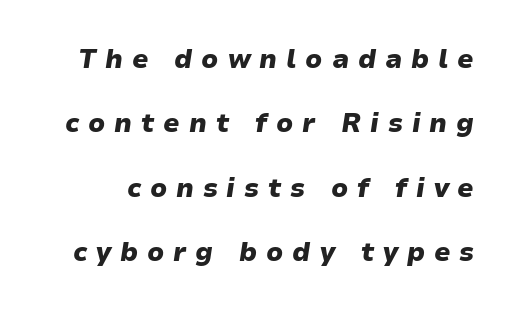
{"italic": "yes", "lean": "right", "slant_degrees": 9, "bold": "yes", "underline": "no", "line_spacing": "loose", "line_spacing_ratio": 2.48, "letter_spacing": "wide", "letter_spacing_em": 0.34, "glyph_px": 26}
